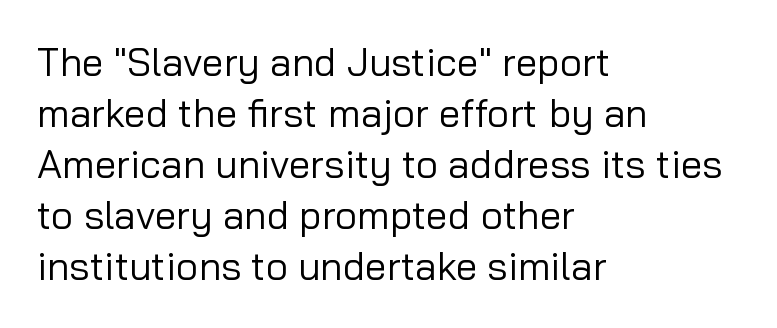
The image shows 39 px regular-weight sans-serif type, upright; set left-aligned, normal line spacing (1.31x), normal letter spacing, not underlined; low stroke contrast and a medium x-height.
